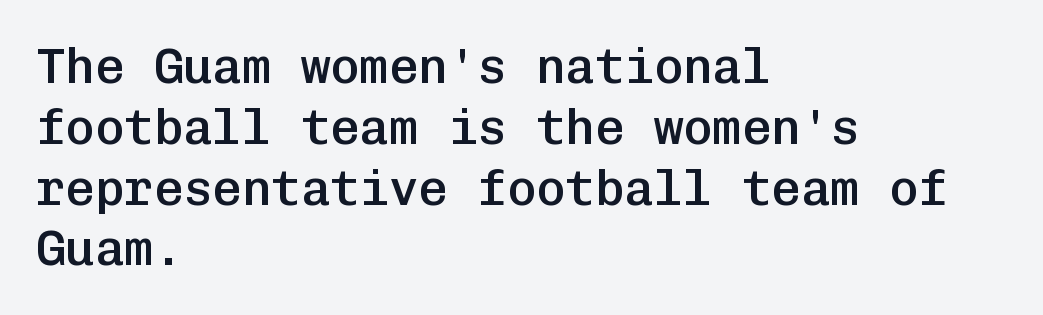
Which margin do the lines hug? The left one — the right edge is uneven. There is no visible air inserted between adjacent glyphs. Unlike a traditional serif, this face leaves its strokes unadorned. Note the uniform advance width — an 'i' takes as much space as an 'm'.
